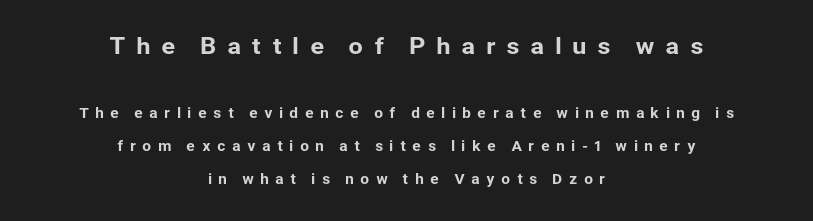
Q: Is the text italic (slanted)? A: No, it is upright.
Q: Is the text underlined? A: No.
Q: How is the paragraph aligned? A: Centered.
Q: Is the spacing between letters normal or unusually wide? A: Unusually wide.
Q: Is the spacing between lines tight, normal or loose? A: Loose.
Q: Which block of text is set in a larger size, the first (top) or the second (bottom)? A: The first (top) one.
